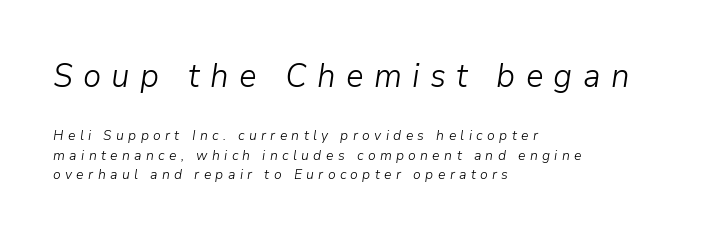
Q: Is the text bold? A: No.
Q: Is the text italic (slanted)? A: Yes, it leans right by about 9 degrees.
Q: Is the text underlined? A: No.
Q: How is the paragraph aligned? A: Left-aligned.
Q: Is the spacing between letters normal or unusually wide? A: Unusually wide.
Q: Is the spacing between lines tight, normal or loose? A: Normal.
Q: Which block of text is set in a larger size, the first (top) or the second (bottom)? A: The first (top) one.
Q: Width (condensed, normal, or wide)? A: Normal.
Q: Stroke contrast? A: Low.
Q: x-height? A: Medium.
Q: Monospaced? A: No.
